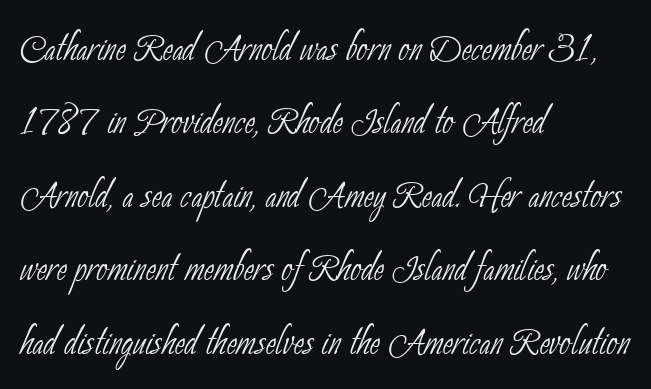
The image shows 49 px thin, condensed sans-serif type; set left-aligned, normal line spacing (1.5x), normal letter spacing, not underlined; low stroke contrast and a small x-height.
